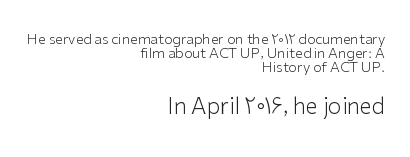
Short and long lines alike share a common ending point at right. No word sits above an underline. Note: smaller setting up top, larger setting below. The designer dialed line spacing down below the default.
